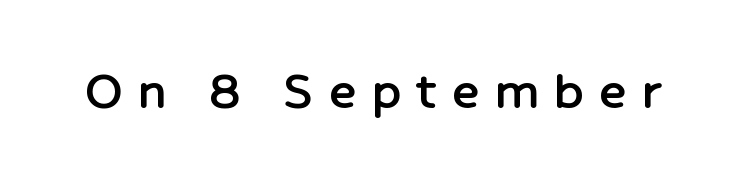
{"serif": "no", "italic": "no", "width": "normal", "stroke_contrast": "low", "x_height": "medium", "monospaced": "no", "underline": "no", "letter_spacing": "wide", "letter_spacing_em": 0.27, "glyph_px": 57}
